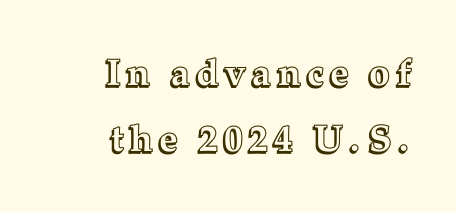
Teacher's note: observe the even right margin — that is flush-right alignment. A bare baseline throughout the passage. You could not count columns in this text — the font is proportionally spaced. The type sits square on the baseline with zero lean.
